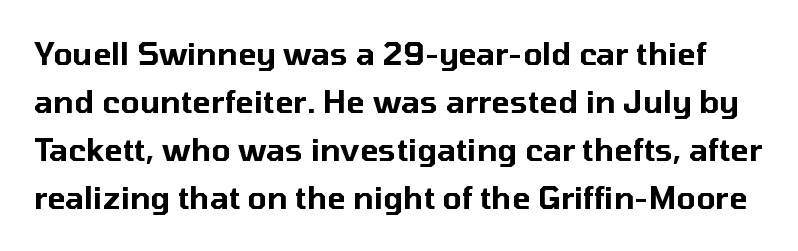
The image shows 31 px sans-serif type, upright; set normal line spacing (1.55x), normal letter spacing, not underlined; low stroke contrast and a medium x-height.
